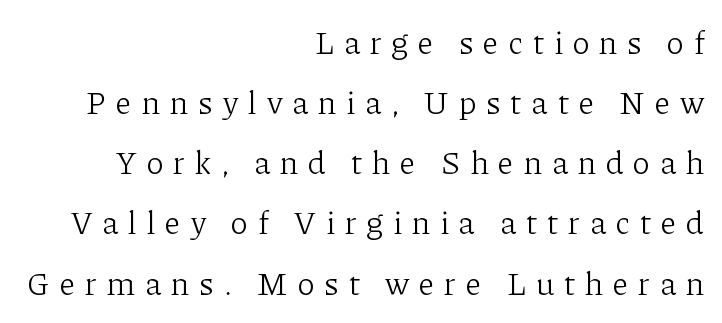
A serif font was chosen for this passage. No word sits above an underline. The typesetting does not lean heavy: it is not bold. The letters are spread apart with noticeably loose tracking. In terms of posture, this sample is upright.
